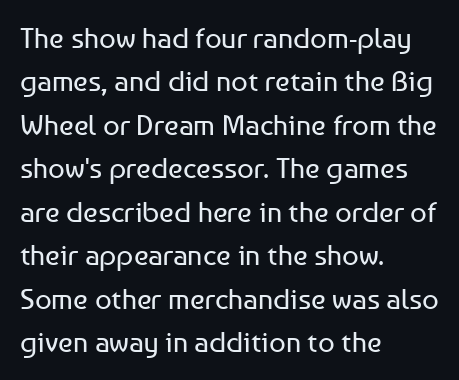
The image shows 29 px regular-weight sans-serif type, upright; set left-aligned, normal line spacing (1.5x), normal letter spacing, not underlined; low stroke contrast and a medium x-height.
